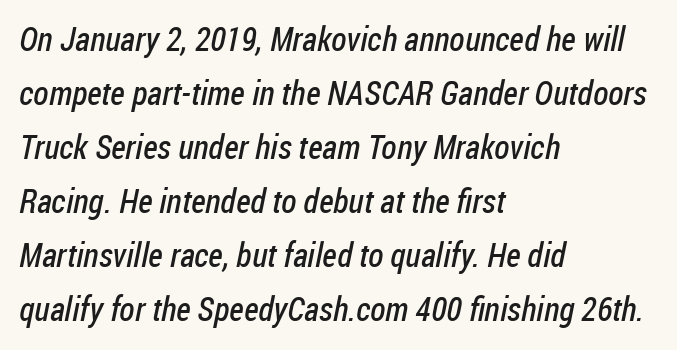
{"serif": "no", "bold": "no", "weight": "regular", "width": "condensed", "stroke_contrast": "low", "x_height": "medium", "monospaced": "no", "underline": "no", "align": "left", "line_spacing": "normal", "line_spacing_ratio": 1.59, "letter_spacing": "normal", "letter_spacing_em": 0.0, "glyph_px": 34}
